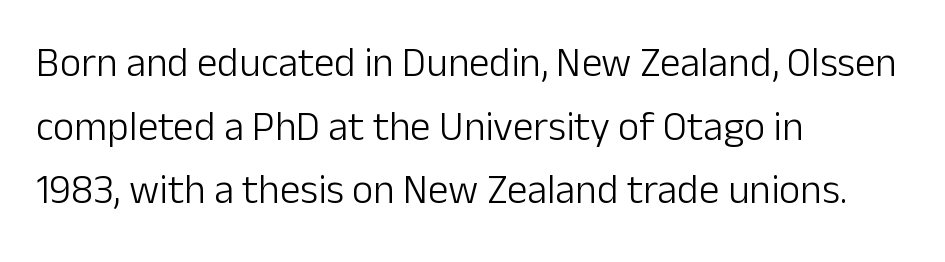
{"serif": "no", "italic": "no", "bold": "no", "weight": "light", "width": "normal", "stroke_contrast": "low", "x_height": "medium", "monospaced": "no", "underline": "no", "align": "left", "line_spacing": "normal", "line_spacing_ratio": 1.55, "letter_spacing": "normal", "letter_spacing_em": 0.0, "glyph_px": 41}
